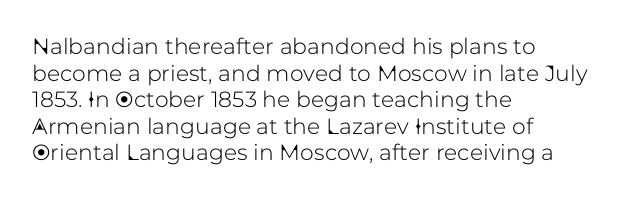
A student would call this left alignment; a typographer would say flush left, rag right. Nobody touched the tracking dial on this one. Tall strokes in this sample are plumb rather than angled. Descenders are the only things crossing below the line.
